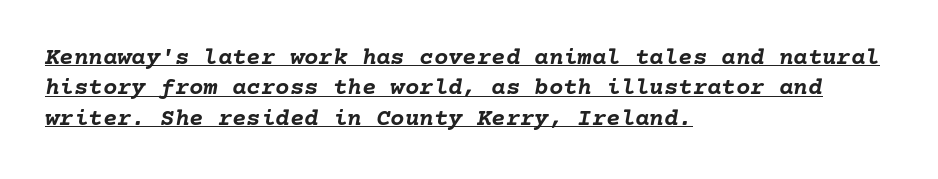
The image shows 24 px bold type, italic (leaning right); set left-aligned, normal line spacing (1.27x), normal letter spacing, underlined.
